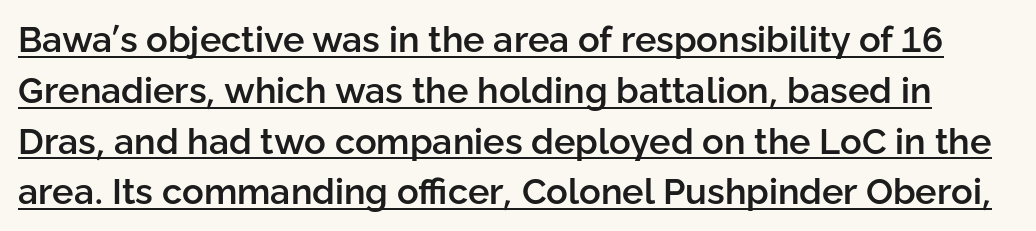
{"serif": "no", "italic": "no", "bold": "semi", "weight": "semibold", "width": "normal", "stroke_contrast": "low", "x_height": "medium", "monospaced": "no", "underline": "yes", "line_spacing": "normal", "line_spacing_ratio": 1.41, "letter_spacing": "normal", "letter_spacing_em": 0.0, "glyph_px": 36}
